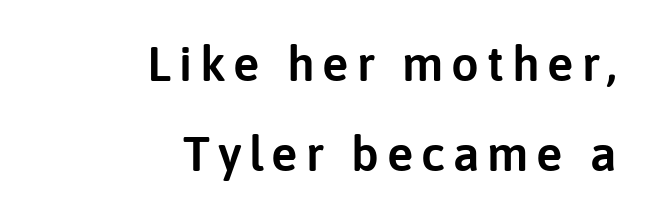
The typesetter chose a ragged-left arrangement here. The designer went with a sans here, leaving each stem footless. Looks like regular typesetting: each glyph gets only the width it needs. In terms of posture, this sample is upright. Descender tails drop into unmarked territory.
